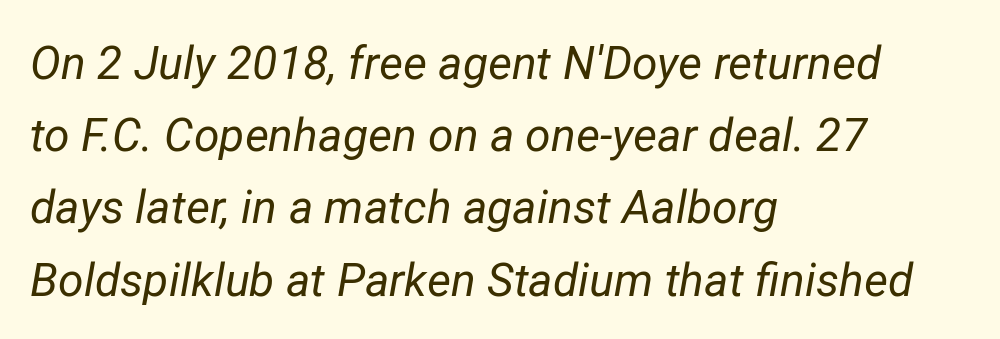
The image shows 46 px regular-weight type, italic (leaning right); set left-aligned, normal line spacing (1.57x), normal letter spacing, not underlined; low stroke contrast and a medium x-height.
